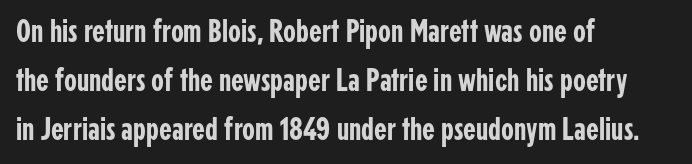
The tracking reads as untouched default to a designer's eye. Decoration check: the copy has no underline. Ascenders rise straight up at ninety degrees. The compositor pushed each line to the left boundary.
